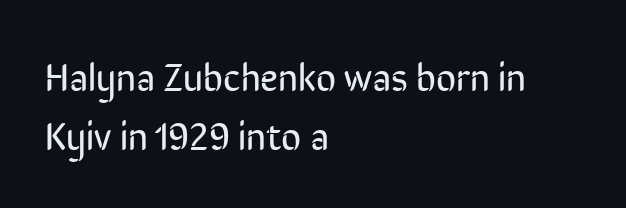
One glance says typical: line gaps are just what's usual. Regarding serifs, this sample does without them. Each line starts at the same left margin while the right side varies. The letters look calm and open, with moderate or lighter stems.
